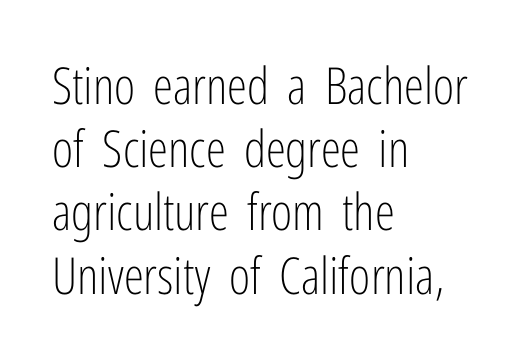
The image shows 51 px light, condensed sans-serif type, upright; set left-aligned, line spacing 1.24x, normal letter spacing, not underlined; low stroke contrast and a medium x-height.
